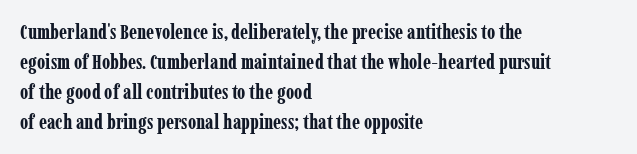
Q: Is the text bold? A: Yes.
Q: Is the text italic (slanted)? A: No, it is upright.
Q: Is the text underlined? A: No.
Q: How is the paragraph aligned? A: Left-aligned.
Q: Is the spacing between letters normal or unusually wide? A: Normal.
Q: Is the spacing between lines tight, normal or loose? A: Normal.
